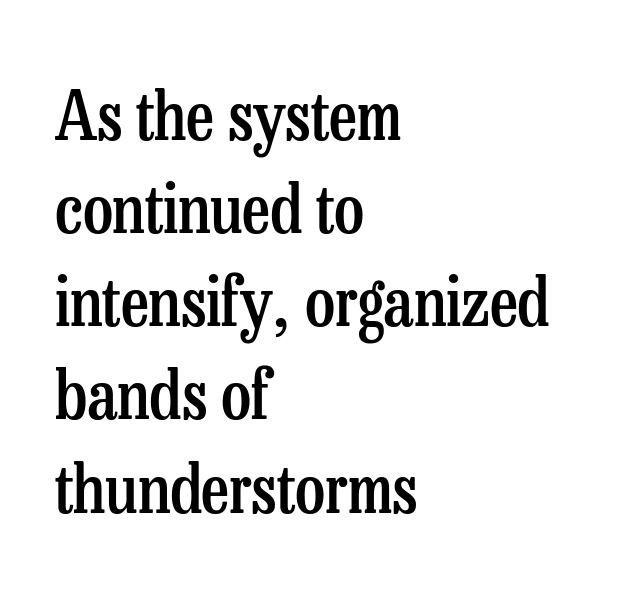
Varying glyph widths throughout — classic text-font behaviour. Line starts are locked; line ends wander. Normally led — the rows are evenly, conventionally spaced. Note: serifs present on the glyphs.
